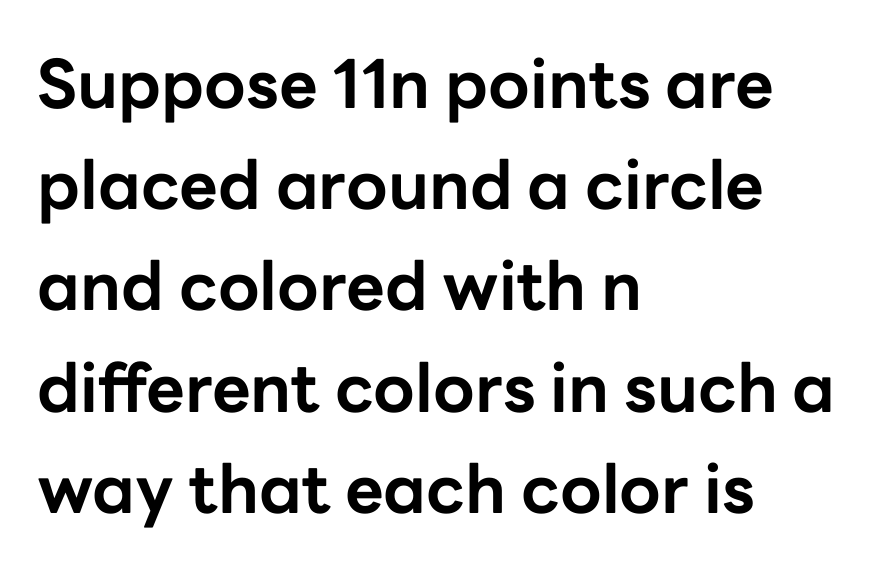
Quick note: interline space is typical. The glyphs in this specimen are sans serif. Is this a fixed-width face? No — the glyphs have proportional, varying widths. Heavy-handed strokes throughout: this text is bold. The passage is arranged the way most books set body copy — flush left.
